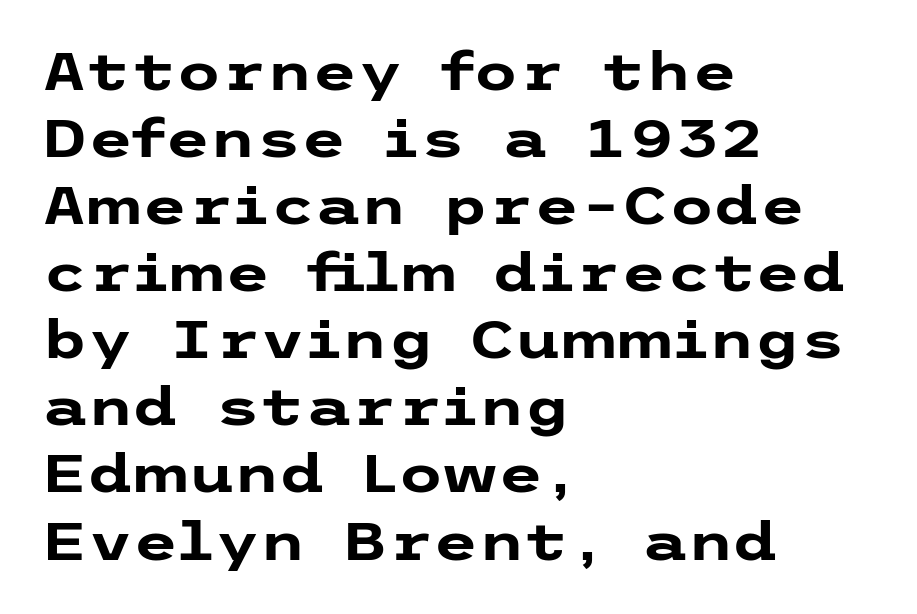
The image shows 52 px heavy, wide sans-serif type, upright; set left-aligned, normal line spacing (1.29x), normal letter spacing, not underlined; low stroke contrast and a medium x-height.
